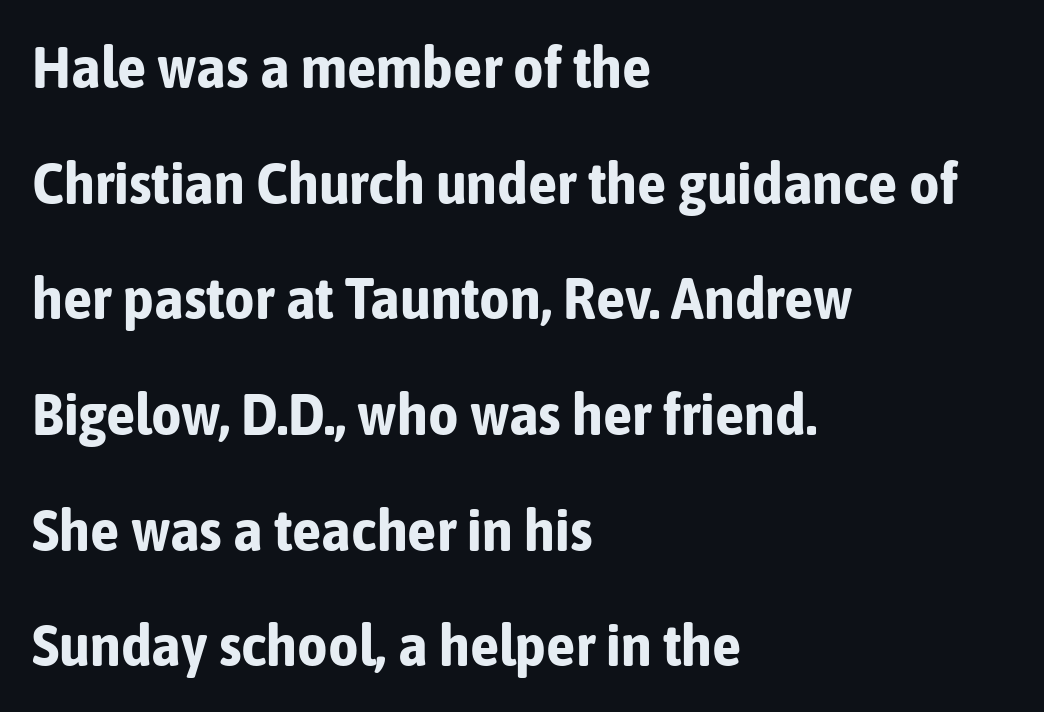
The image shows 59 px bold, condensed sans-serif type, upright; set left-aligned, loose line spacing (1.96x), normal letter spacing, not underlined; low stroke contrast and a medium x-height.
